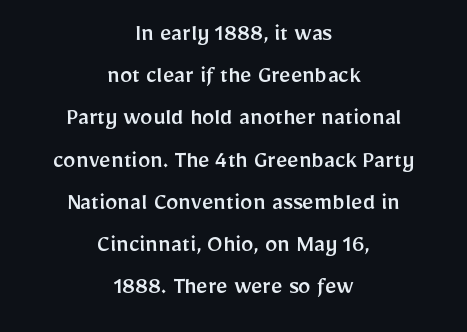
The words here are not underlined. Posture: vertical. The passage shown stacks its lines at a standard gap. Between one letter and the next there's only the usual sliver of space. Alignment: centered.
